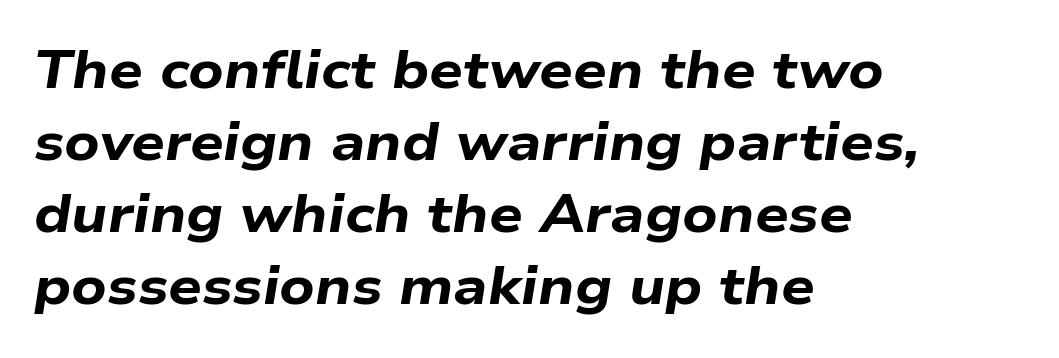
Q: Is the text bold? A: Yes.
Q: Is the text italic (slanted)? A: Yes, it leans right by about 9 degrees.
Q: Is the text underlined? A: No.
Q: How is the paragraph aligned? A: Left-aligned.
Q: Is the spacing between letters normal or unusually wide? A: Normal.
Q: Is the spacing between lines tight, normal or loose? A: Normal.
Q: Width (condensed, normal, or wide)? A: Wide.
Q: Stroke contrast? A: Low.
Q: x-height? A: Medium.
Q: Monospaced? A: No.
